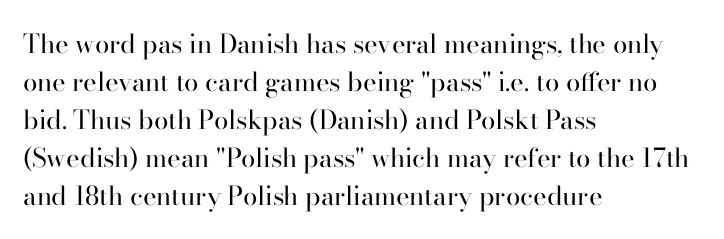
Q: Is the text bold? A: No.
Q: Is the text italic (slanted)? A: No, it is upright.
Q: Is the text underlined? A: No.
Q: How is the paragraph aligned? A: Left-aligned.
Q: Is the spacing between letters normal or unusually wide? A: Normal.
Q: Is the spacing between lines tight, normal or loose? A: Normal.
